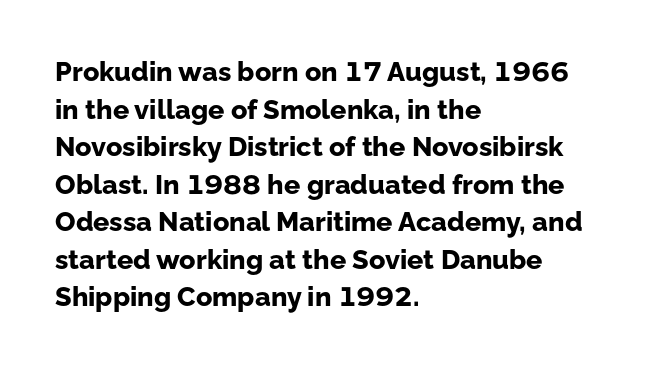
Q: Is the text bold? A: Yes.
Q: Is the text italic (slanted)? A: No, it is upright.
Q: Is the text underlined? A: No.
Q: How is the paragraph aligned? A: Left-aligned.
Q: Is the spacing between letters normal or unusually wide? A: Normal.
Q: Is the spacing between lines tight, normal or loose? A: Normal.
